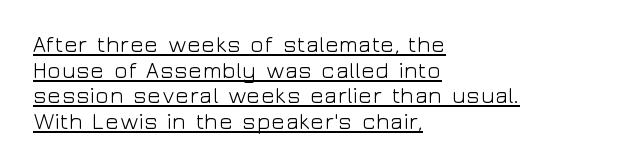
{"italic": "no", "bold": "no", "underline": "yes", "align": "left", "line_spacing": "tight", "line_spacing_ratio": 1.11, "letter_spacing": "normal", "letter_spacing_em": 0.0, "glyph_px": 23}
